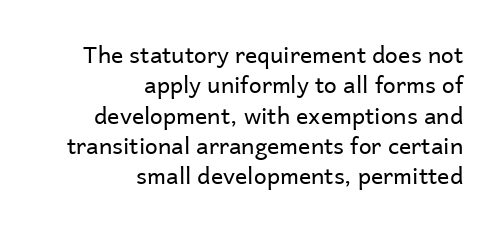
The image shows 23 px text type, upright; set right-aligned, normal line spacing (1.32x), normal letter spacing, not underlined.
